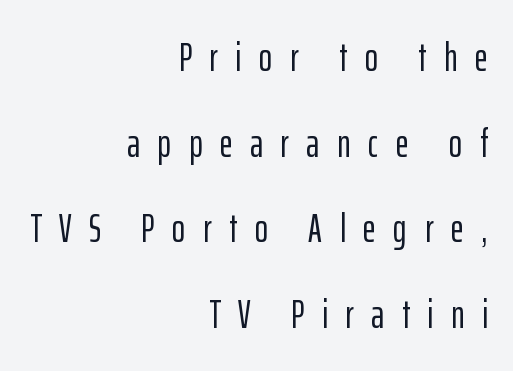
Successive baselines arrive slowly, with a big drop between each. Do the characters align in a grid? No, the font is proportional. Note: no serifs on the glyphs. Notice how the stems are strictly vertical — no italics here. The lines are quadded right. Tracking here is generous; glyphs stand well apart from one another.
